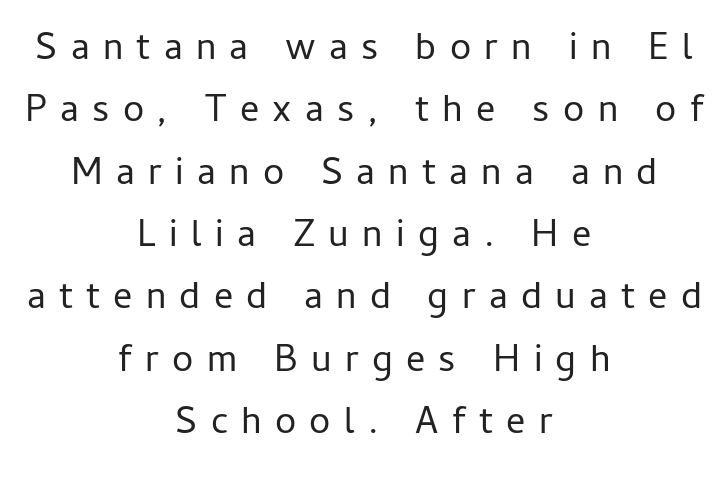
The image shows 38 px regular-weight sans-serif type, upright; set centered, normal line spacing (1.64x), unusually wide letter spacing (+0.35 em), not underlined; low stroke contrast and a medium x-height.
